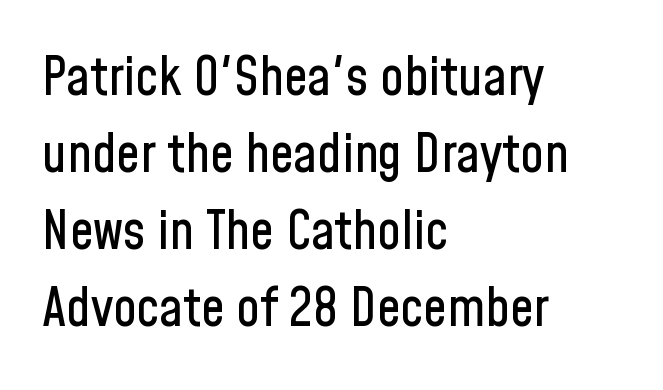
The lines sit at an ordinary, default distance from one another. The line texture is even and compact thanks to regular tracking. Decoration check: the copy has no underline. If you drew a line through each stem, it would be perfectly vertical. One-word summary of the alignment: left. Spacing verdict: proportional, widths tailored to each character.
